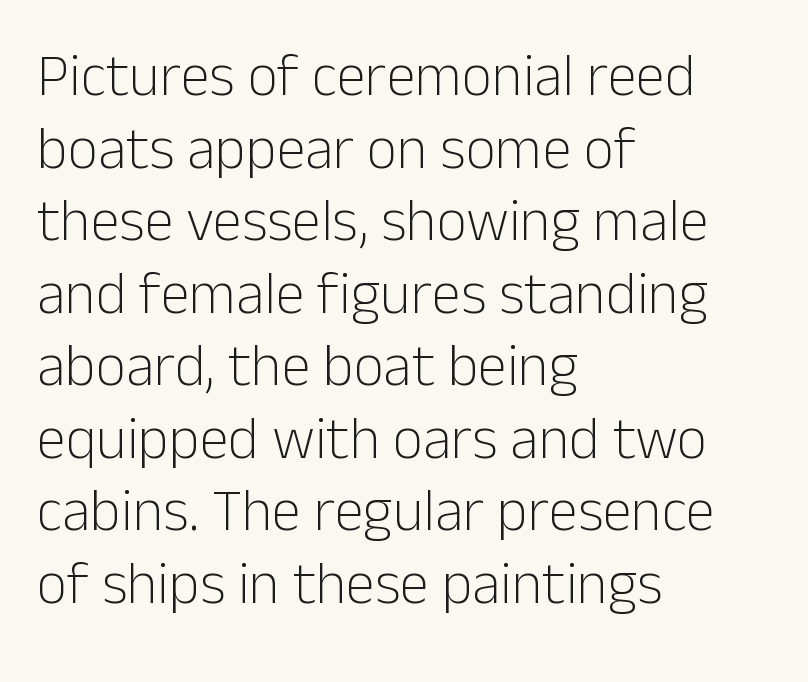
{"serif": "no", "italic": "no", "bold": "no", "weight": "light", "width": "normal", "stroke_contrast": "low", "x_height": "medium", "monospaced": "no", "underline": "no", "align": "left", "line_spacing_ratio": 1.23, "letter_spacing": "normal", "letter_spacing_em": 0.0, "glyph_px": 59}
